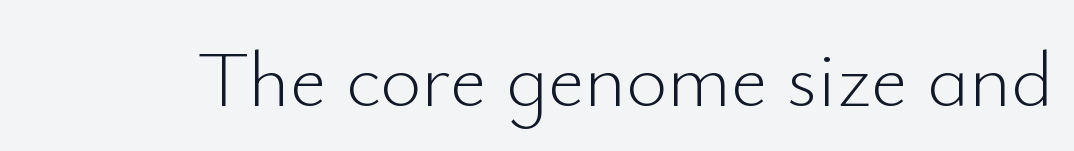
The image shows 80 px light sans-serif type, upright; set normal letter spacing, not underlined; low stroke contrast and a small x-height.
